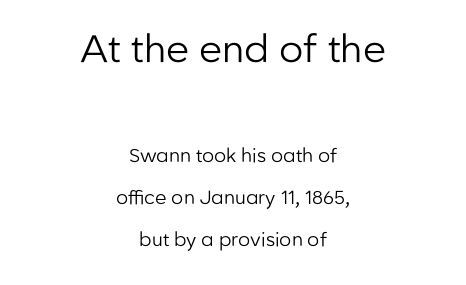
{"serif": "no", "italic": "no", "bold": "no", "weight": "regular", "width": "normal", "stroke_contrast": "low", "x_height": "medium", "monospaced": "no", "underline": "no", "align": "center", "line_spacing": "loose", "line_spacing_ratio": 2.21, "letter_spacing": "normal", "letter_spacing_em": 0.0, "larger_block": "first", "size_ratio": 2.0, "glyph_px": 38}
